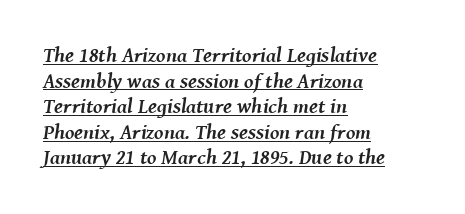
Q: Is the text bold? A: Yes.
Q: Is the text italic (slanted)? A: Yes, it leans right by about 8 degrees.
Q: Is the text underlined? A: Yes.
Q: How is the paragraph aligned? A: Left-aligned.
Q: Is the spacing between letters normal or unusually wide? A: Normal.
